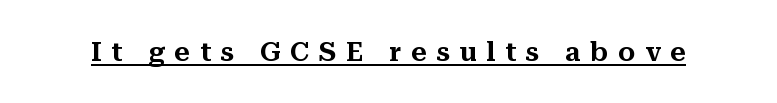
These characters rest on top of a visible drawn line. Posture: vertical. Someone cranked the tracking dial way up on this one.
